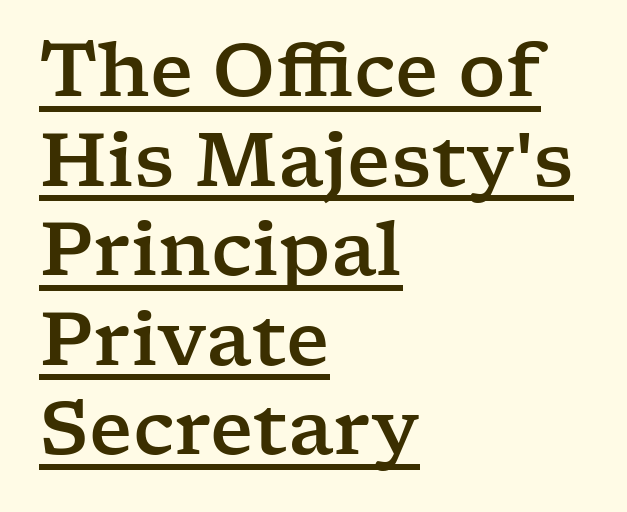
{"serif": "yes", "italic": "no", "width": "wide", "stroke_contrast": "low", "x_height": "medium", "monospaced": "no", "underline": "yes", "align": "left", "line_spacing_ratio": 1.21, "letter_spacing": "normal", "letter_spacing_em": 0.0, "glyph_px": 74}
